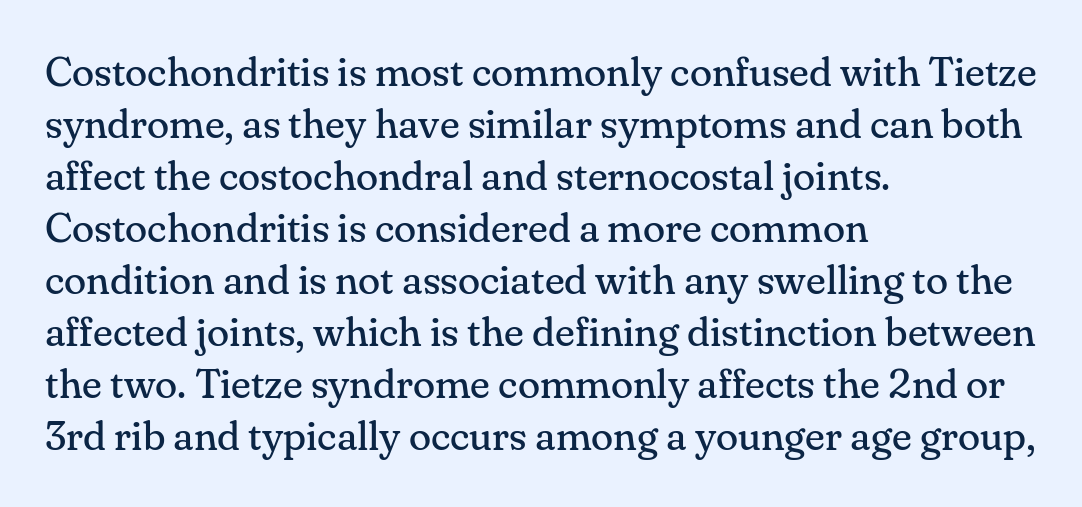
The letters sit at their default tracking, neither squeezed nor spread. Weight: not bold — regular or lighter. The typography opts for an upright posture over an oblique one. A typesetter would call this proportional, since set widths differ per character. Stroke terminals: seriffed.
